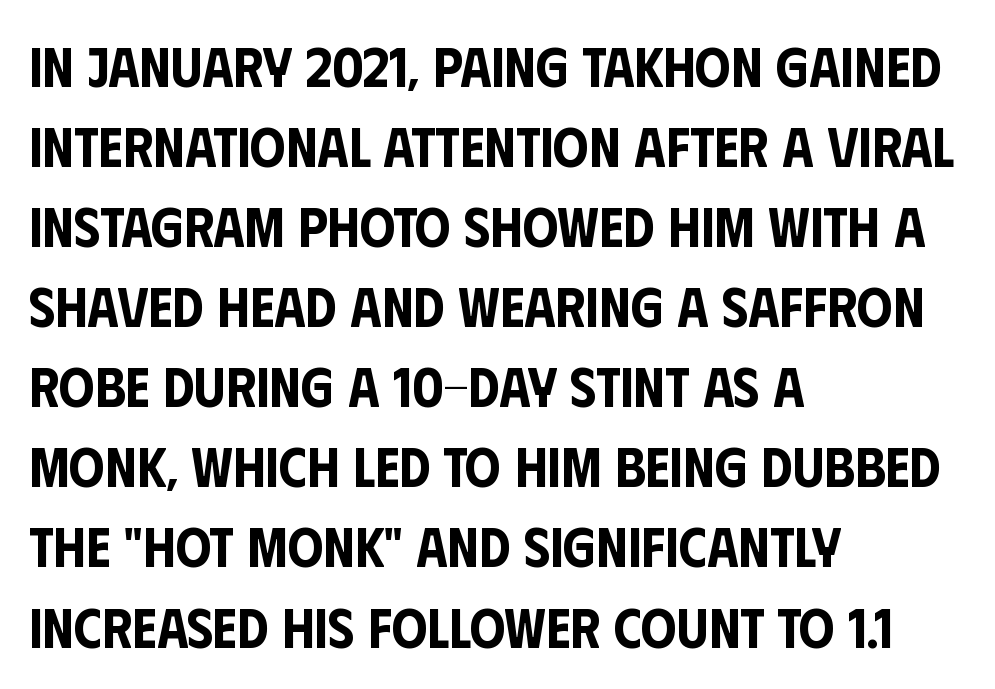
{"serif": "no", "italic": "no", "width": "condensed", "stroke_contrast": "low", "x_height": "large", "monospaced": "no", "underline": "no", "align": "left", "line_spacing": "normal", "line_spacing_ratio": 1.43, "letter_spacing": "normal", "letter_spacing_em": 0.0, "glyph_px": 56}
